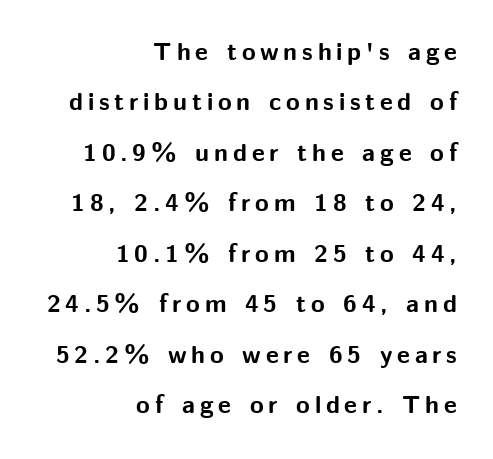
The image shows 25 px bold type, upright; set right-aligned, loose line spacing (2.02x), not underlined.
